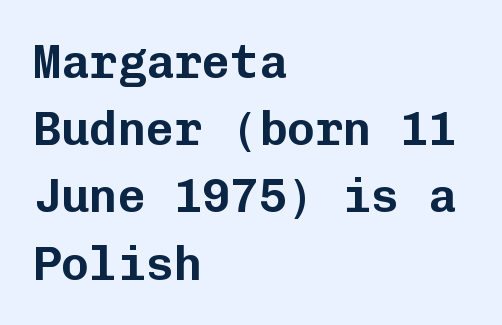
{"serif": "no", "italic": "no", "width": "normal", "stroke_contrast": "low", "x_height": "medium", "monospaced": "yes", "underline": "no", "align": "left", "line_spacing": "normal", "line_spacing_ratio": 1.43, "letter_spacing": "normal", "letter_spacing_em": 0.0, "glyph_px": 47}
